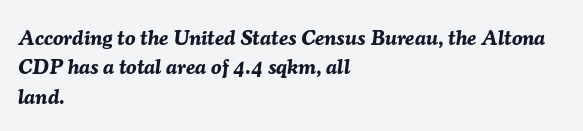
Line beginnings align vertically; line endings do not. The face used here has the dense, thick strokes of a bold. Notice how the stems are inclined rather than vertical — that's the hallmark of italics. Has an underline been added? It has not. In terms of leading, this rendering sits right in the middle.
